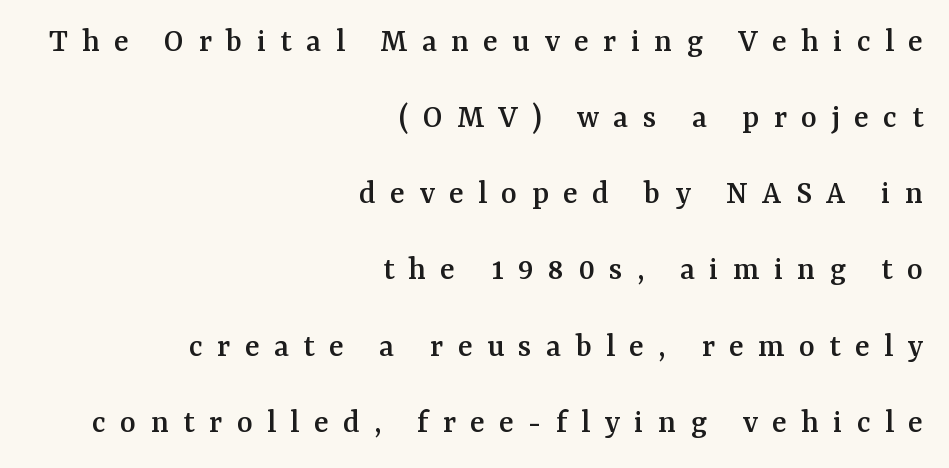
The image shows 34 px serif type, upright; set right-aligned, loose line spacing (2.24x), unusually wide letter spacing (+0.42 em), not underlined; medium stroke contrast and a medium x-height.
